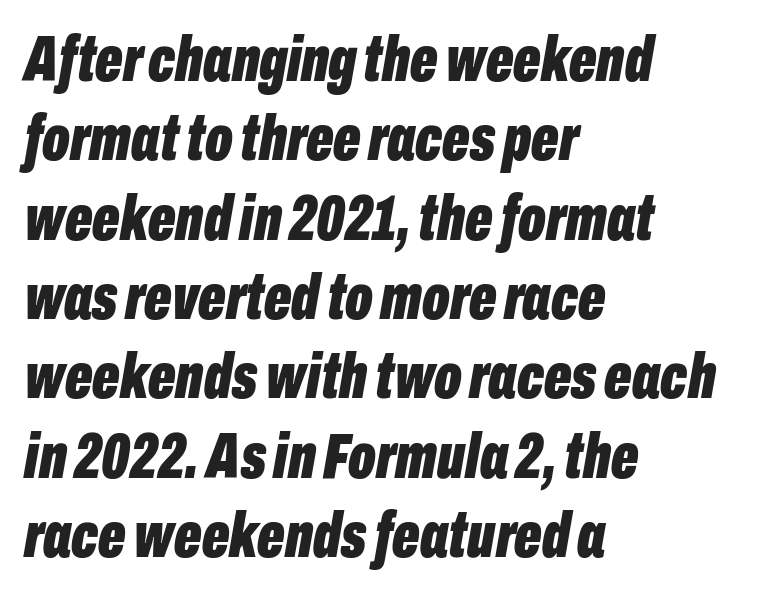
The letters sit at their default tracking, neither squeezed nor spread. Varying glyph widths throughout — classic text-font behaviour. Plain, unruled lines of type. Chunky letters — that's bold for sure. Yep, that's italic — everything's leaning.
